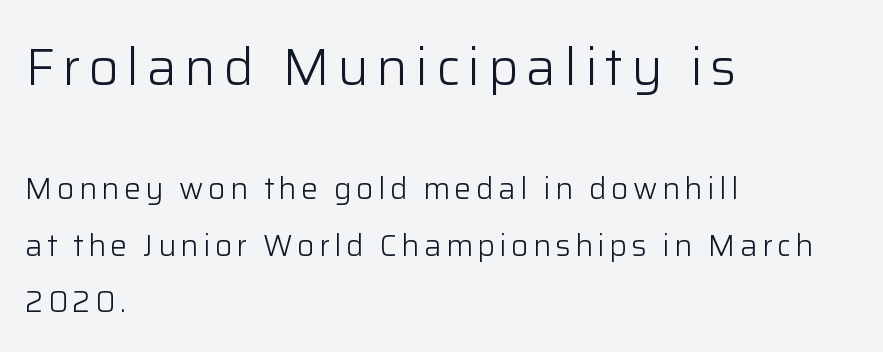
Q: Is the text bold? A: No.
Q: Is the text italic (slanted)? A: No, it is upright.
Q: Is the typeface a serif or a sans-serif typeface? A: Sans-serif.
Q: Is the text underlined? A: No.
Q: How is the paragraph aligned? A: Left-aligned.
Q: Which block of text is set in a larger size, the first (top) or the second (bottom)? A: The first (top) one.
Q: Width (condensed, normal, or wide)? A: Normal.
Q: Stroke contrast? A: Low.
Q: x-height? A: Medium.
Q: Monospaced? A: No.
